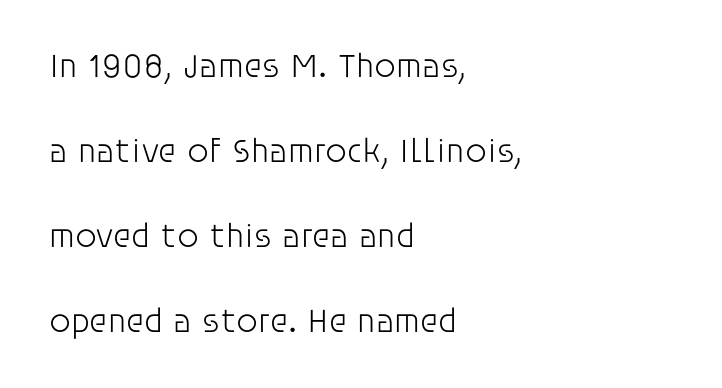
{"serif": "no", "italic": "no", "bold": "no", "weight": "light", "width": "normal", "stroke_contrast": "low", "x_height": "large", "monospaced": "no", "underline": "no", "align": "left", "line_spacing": "loose", "line_spacing_ratio": 2.5, "letter_spacing": "normal", "letter_spacing_em": 0.0, "glyph_px": 34}
